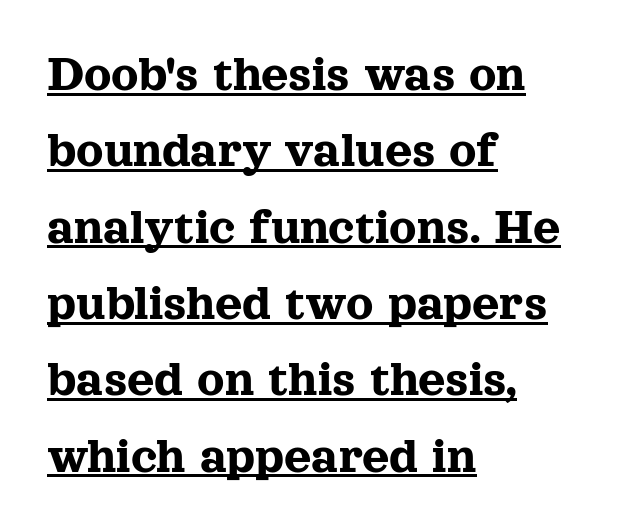
This is the regular roman posture of the typeface. Leftover space on each line is placed entirely after the last word. Reading down the column, the eye jumps a familiar distance to each next line. Tracking here is standard; glyphs follow each other at the usual distance.
